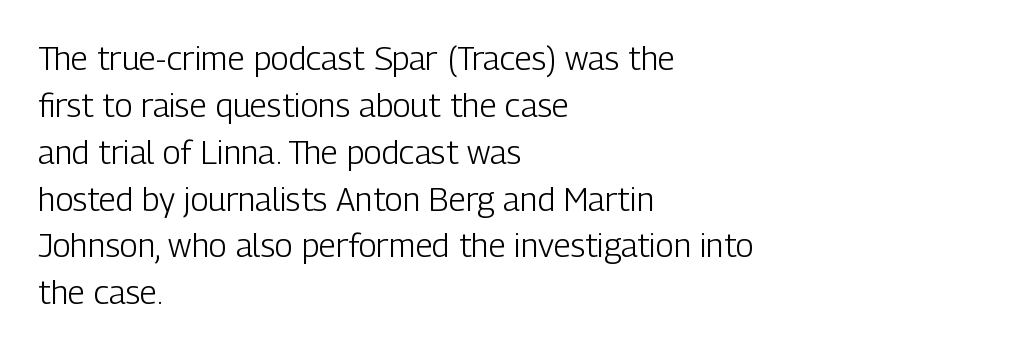
Any mark beneath the type? The region is blank. Successive baselines arrive at the customary interval. Vertical stems look standard width or narrower in stroke. The passage shown is typed in a proportional face where columns would drift. Serifs: no, the terminals of the letterforms are clean. Does the copy run flush right? No — it runs flush left.
